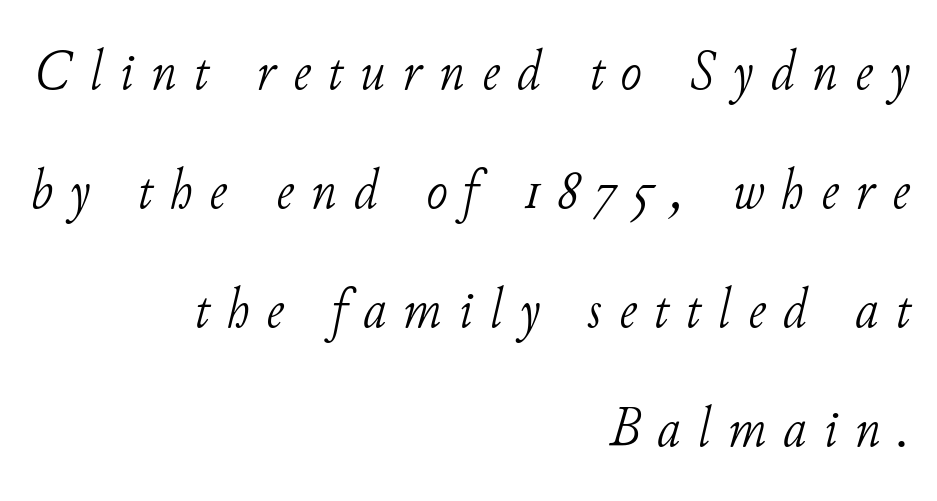
{"serif": "yes", "italic": "yes", "lean": "right", "slant_degrees": 11, "bold": "no", "weight": "light", "width": "normal", "stroke_contrast": "low", "x_height": "small", "monospaced": "no", "underline": "no", "align": "right", "line_spacing": "loose", "line_spacing_ratio": 2.05, "letter_spacing": "wide", "letter_spacing_em": 0.29, "glyph_px": 58}
